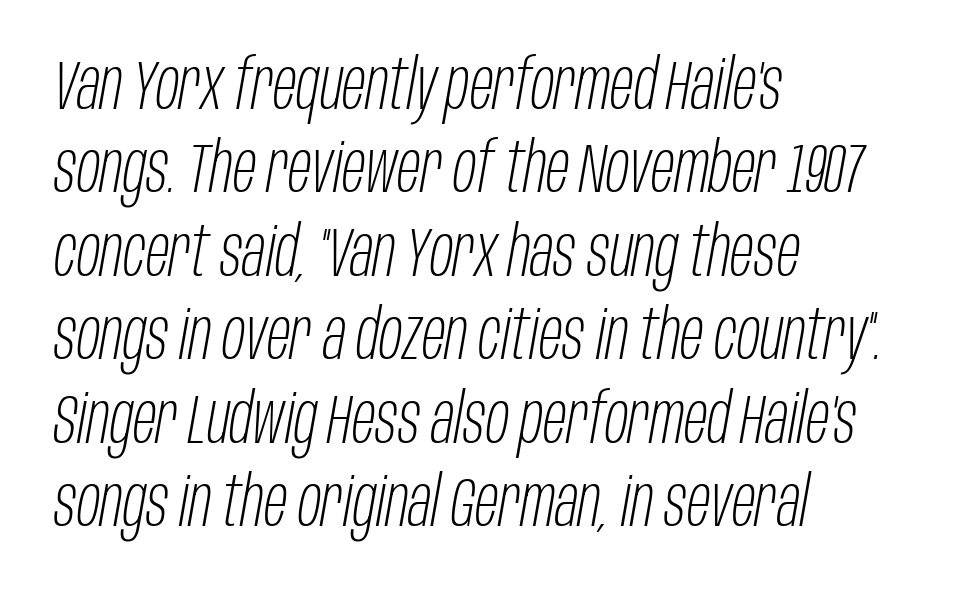
The area under the type is left untouched. The rag falls on the right side of this text block. Think of a printed novel: that variable character pitch is what you see here. How are the letters spaced? Ordinarily, with no added tracking.
